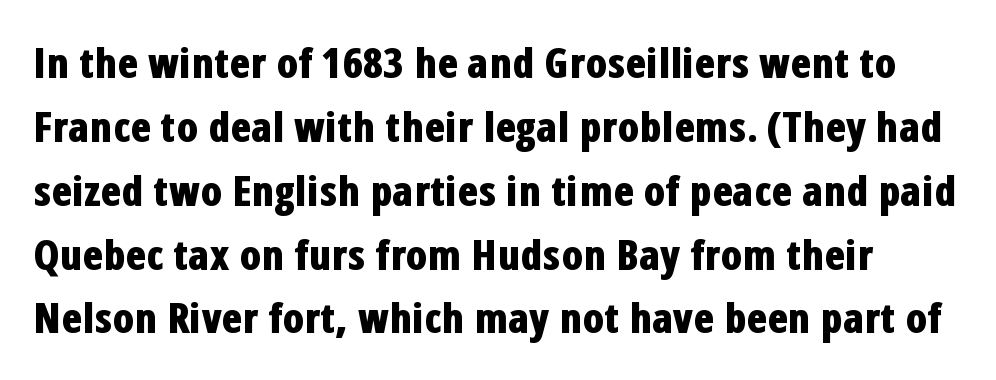
Q: Is the text bold? A: Yes.
Q: Is the text italic (slanted)? A: No, it is upright.
Q: Is the typeface a serif or a sans-serif typeface? A: Sans-serif.
Q: Is the text underlined? A: No.
Q: Is the spacing between letters normal or unusually wide? A: Normal.
Q: Is the spacing between lines tight, normal or loose? A: Normal.
Q: Width (condensed, normal, or wide)? A: Condensed.
Q: Stroke contrast? A: Low.
Q: x-height? A: Medium.
Q: Monospaced? A: No.
